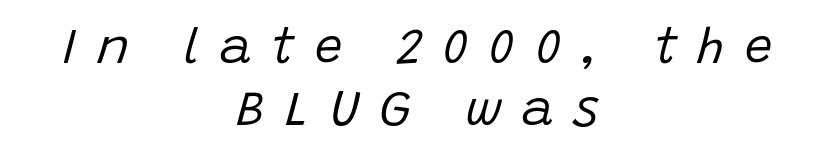
These lines are rendered in a variable-pitch font. Stroke thickness stays within the range of a standard reading face or lighter. The glyphs are unaccompanied by any horizontal stroke below them. When letters slant like this, we call the style italic.
